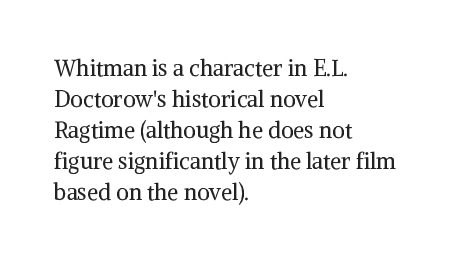
Q: Is the text bold? A: No.
Q: Is the text italic (slanted)? A: No, it is upright.
Q: Is the text underlined? A: No.
Q: How is the paragraph aligned? A: Left-aligned.
Q: Is the spacing between letters normal or unusually wide? A: Normal.
Q: Is the spacing between lines tight, normal or loose? A: Normal.
